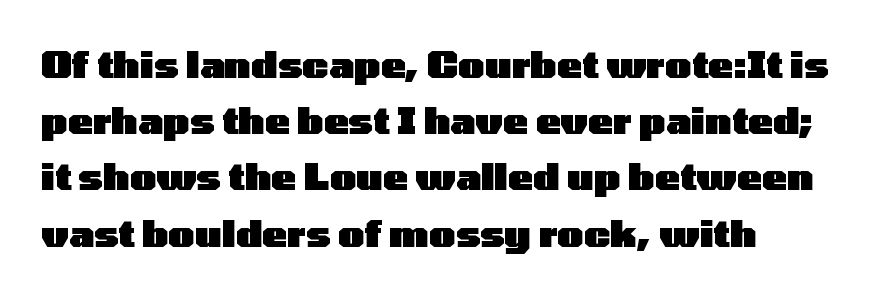
Q: Is the text bold? A: Yes.
Q: Is the text italic (slanted)? A: No, it is upright.
Q: Is the typeface a serif or a sans-serif typeface? A: Sans-serif.
Q: Is the text underlined? A: No.
Q: Is the spacing between letters normal or unusually wide? A: Normal.
Q: Is the spacing between lines tight, normal or loose? A: Normal.
Q: Width (condensed, normal, or wide)? A: Wide.
Q: Stroke contrast? A: Low.
Q: x-height? A: Medium.
Q: Monospaced? A: No.
